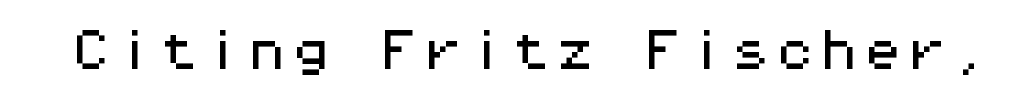
Q: Is the text italic (slanted)? A: No, it is upright.
Q: Is the typeface a serif or a sans-serif typeface? A: Sans-serif.
Q: Is the text underlined? A: No.
Q: Is the spacing between letters normal or unusually wide? A: Normal.
Q: Width (condensed, normal, or wide)? A: Wide.
Q: Stroke contrast? A: Medium.
Q: x-height? A: Medium.
Q: Monospaced? A: Yes.
